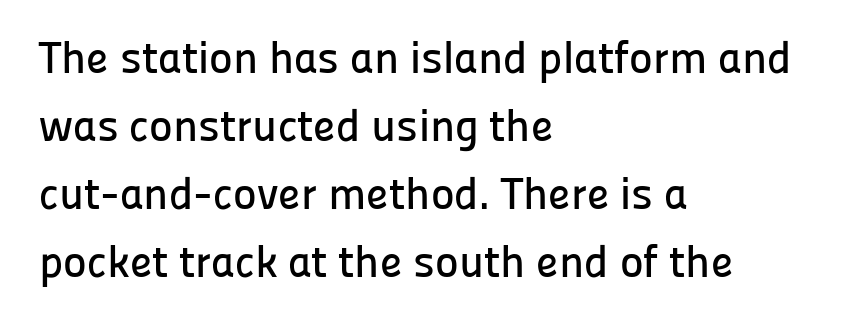
The image shows 45 px sans-serif type, upright; set left-aligned, normal line spacing (1.51x), normal letter spacing, not underlined; low stroke contrast and a medium x-height.
